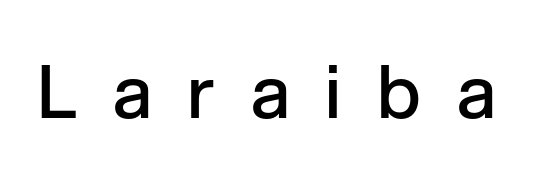
The image shows 73 px semibold sans-serif type, upright; set unusually wide letter spacing (+0.49 em), not underlined; low stroke contrast and a medium x-height.
